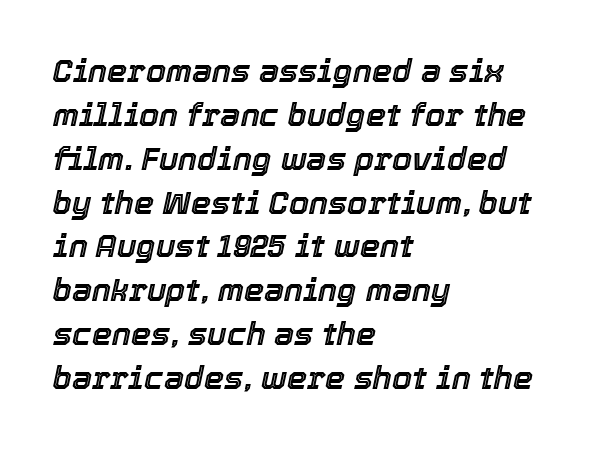
Proportional: the letters do not fall into vertical columns. Letter spacing: default. Line spacing here is normal. An italicized treatment has been applied to the whole sample.
